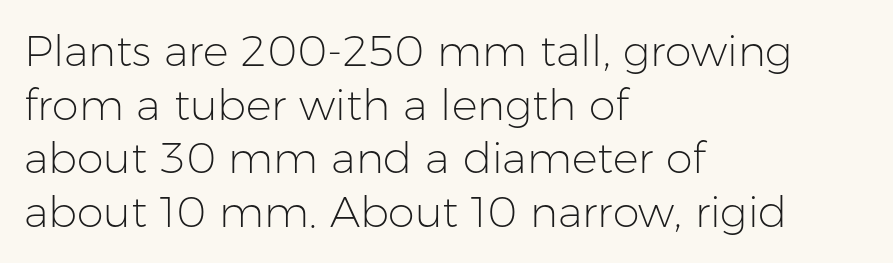
The image shows 43 px light sans-serif type, upright; set left-aligned, normal line spacing (1.25x), normal letter spacing, not underlined; low stroke contrast and a medium x-height.
